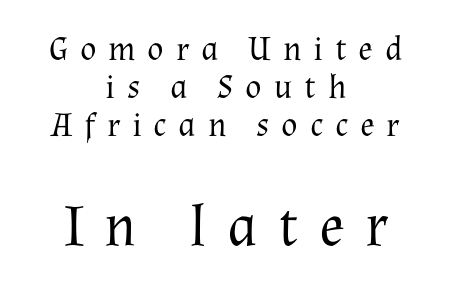
{"serif": "yes", "italic": "no", "bold": "no", "weight": "regular", "width": "normal", "stroke_contrast": "medium", "x_height": "medium", "monospaced": "no", "underline": "no", "align": "center", "line_spacing": "tight", "line_spacing_ratio": 1.12, "letter_spacing": "wide", "letter_spacing_em": 0.35, "larger_block": "second", "size_ratio": 1.74, "glyph_px": 59}
